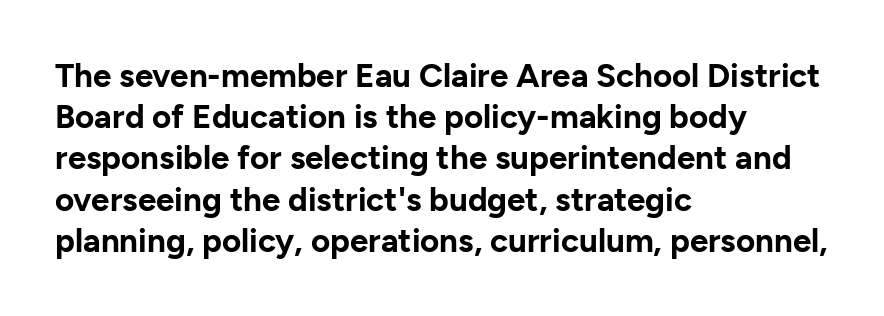
If you measured baseline to baseline, you'd find a middling distance. Each glyph is drawn with heavy, bold strokes. Varying glyph widths throughout — classic text-font behaviour. Leftover space on each line is placed entirely after the last word. Designer's note — italics off, roman on. Rule under the text: the space is simply empty.
